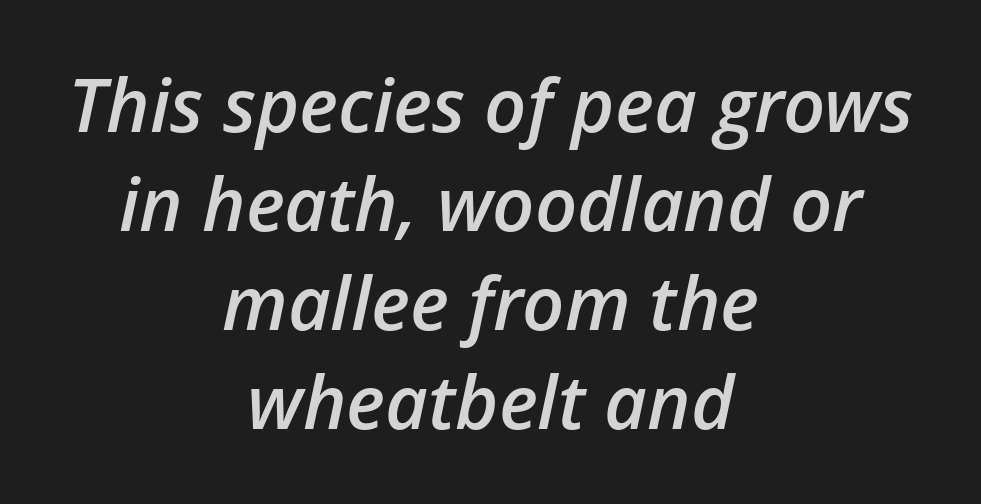
Spacing between characters is what you'd get straight out of the box. Teacher's note: observe the equal gaps on both sides — that is centered alignment. Check under the words: just untouched page. Firm but not heavy-handed strokes: this text is semibold.
